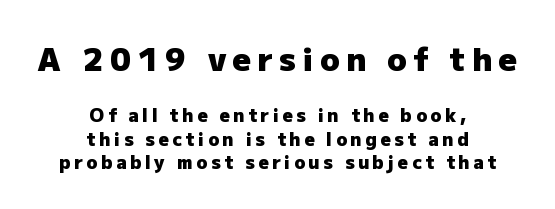
Q: Is the text bold? A: Yes.
Q: Is the text italic (slanted)? A: No, it is upright.
Q: Is the typeface a serif or a sans-serif typeface? A: Sans-serif.
Q: Is the text underlined? A: No.
Q: How is the paragraph aligned? A: Centered.
Q: Is the spacing between letters normal or unusually wide? A: Unusually wide.
Q: Is the spacing between lines tight, normal or loose? A: Normal.
Q: Which block of text is set in a larger size, the first (top) or the second (bottom)? A: The first (top) one.
Q: Width (condensed, normal, or wide)? A: Normal.
Q: Stroke contrast? A: Low.
Q: x-height? A: Medium.
Q: Monospaced? A: No.
